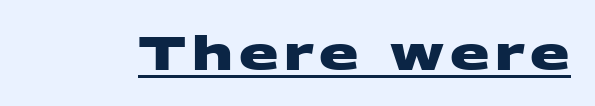
Type style note: lacks serifs. Looks like someone drew a line under every word here. Looks like regular typesetting: each glyph gets only the width it needs. Look at the stroke-to-counter ratio: heavy, a bold.
